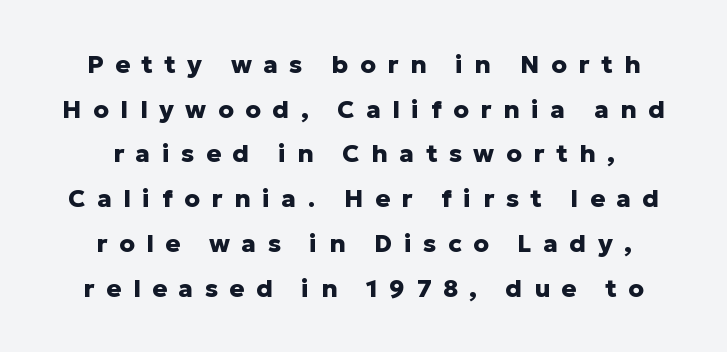
The image shows 25 px bold type, upright; set centered, line spacing 1.79x, unusually wide letter spacing (+0.46 em), not underlined.
